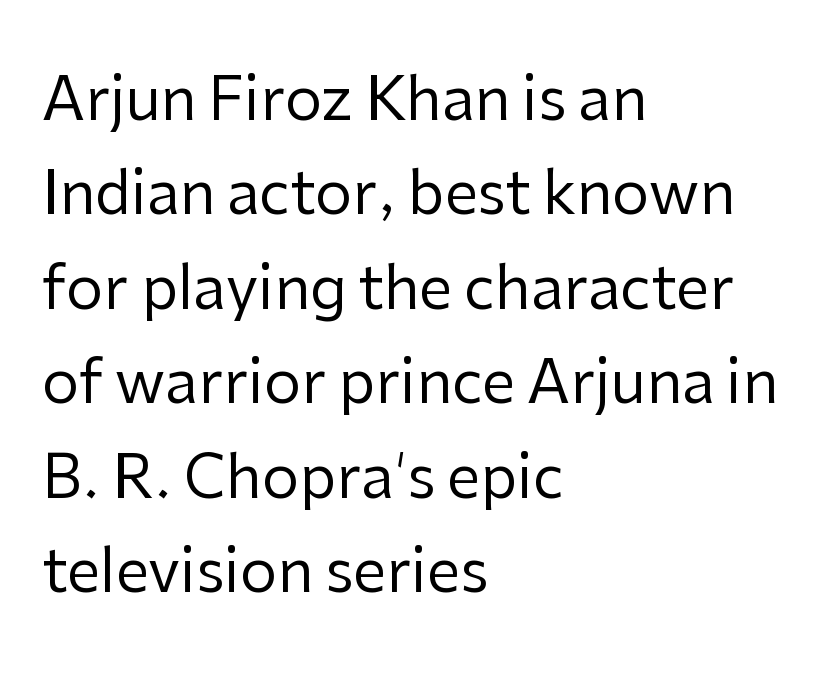
No feet cap the strokes, marking this as sans-serif type. No italicization has been applied; the sample stays upright. How are the letters spaced? Ordinarily, with no added tracking. A classic flush-left, rag-right setting is used for this passage. The glyphs are unaccompanied by any horizontal stroke below them. The characters are drawn with everyday or finer stroke widths.
